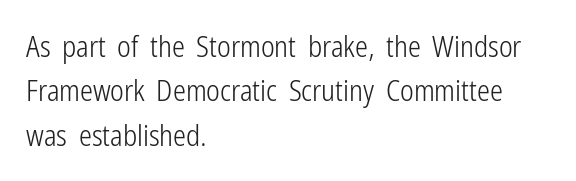
Note the varied advance widths — an 'i' is clearly narrower than an 'm'. The baseline area is clear. A student would call this left alignment; a typographer would say flush left, rag right. Look at the tracking — it's just the regular setting, nothing added. The type sits square on the baseline with zero lean. Serifs: no, the terminals of the letterforms are clean.
